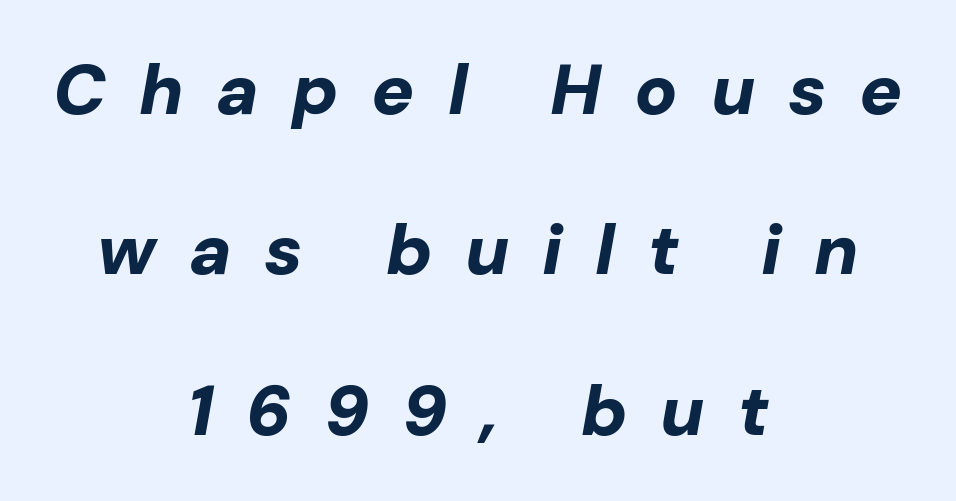
The image shows 71 px bold type, italic (leaning right); set centered, loose line spacing (2.26x), unusually wide letter spacing (+0.46 em), not underlined; low stroke contrast and a medium x-height.
